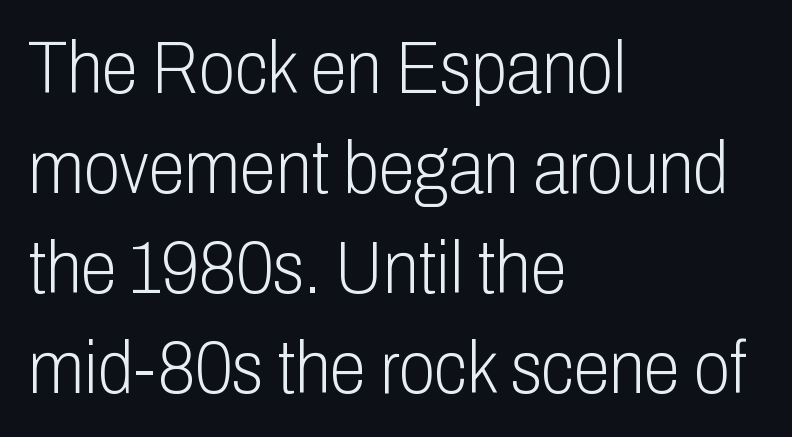
{"serif": "no", "italic": "no", "bold": "no", "weight": "light", "width": "condensed", "stroke_contrast": "low", "x_height": "medium", "monospaced": "no", "underline": "no", "align": "left", "line_spacing": "normal", "line_spacing_ratio": 1.35, "letter_spacing": "normal", "letter_spacing_em": 0.0, "glyph_px": 74}
